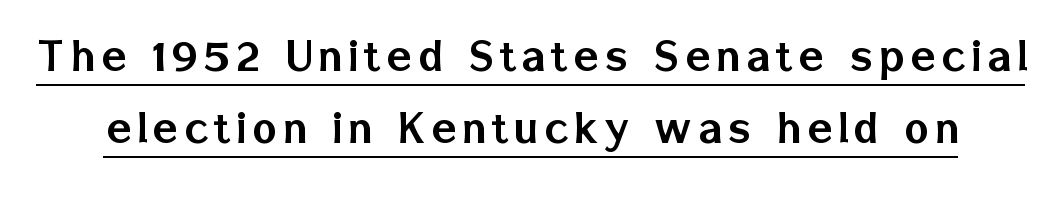
Q: Is the text italic (slanted)? A: No, it is upright.
Q: Is the typeface a serif or a sans-serif typeface? A: Sans-serif.
Q: Is the text underlined? A: Yes.
Q: Is the spacing between lines tight, normal or loose? A: Normal.
Q: Width (condensed, normal, or wide)? A: Normal.
Q: Stroke contrast? A: Low.
Q: x-height? A: Medium.
Q: Monospaced? A: No.
